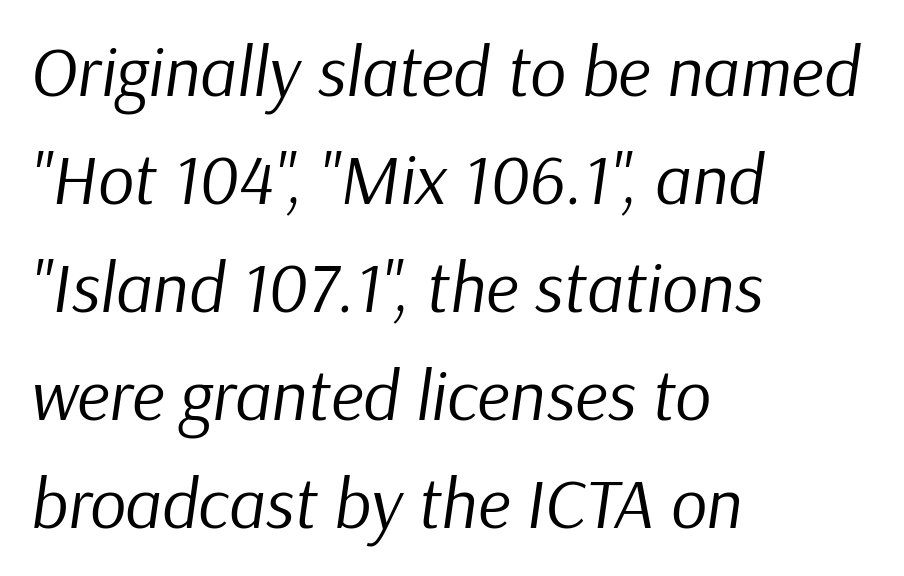
The passage shown leans; its letterforms are oblique. These lines sit exactly where default settings would place them. Each stroke keeps to a modest, everyday thickness or less. Proportional: the letters do not fall into vertical columns.
